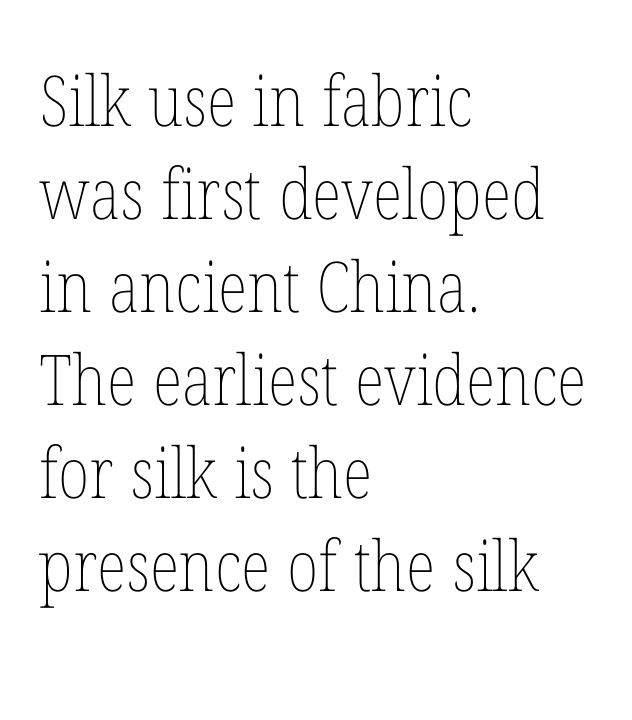
The image shows 70 px thin, condensed type, upright; set left-aligned, normal line spacing (1.33x), normal letter spacing, not underlined; low stroke contrast and a medium x-height.
